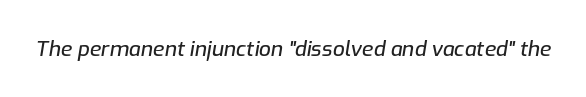
The image shows 21 px text type, italic (leaning right); set normal letter spacing, not underlined.
